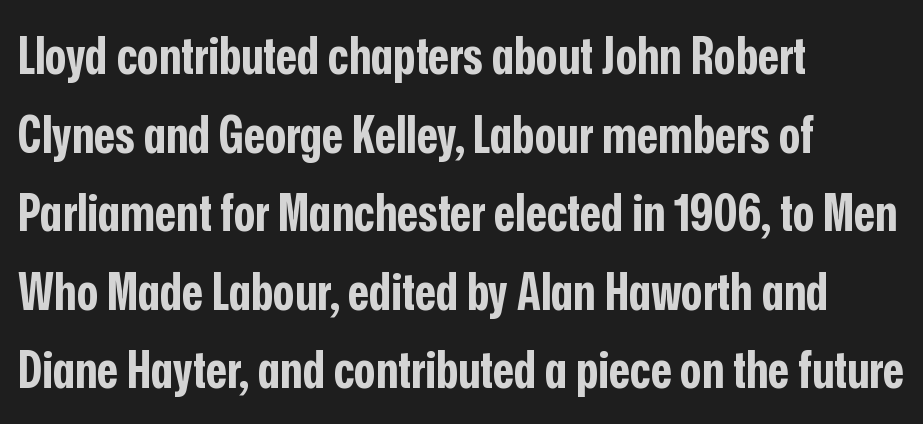
Between one letter and the next there's only the usual sliver of space. This sample has the flowing, uneven cadence of proportional lettering. I'd describe the lettering as bold — thick and assertive. This sample uses a sans-serif face.
